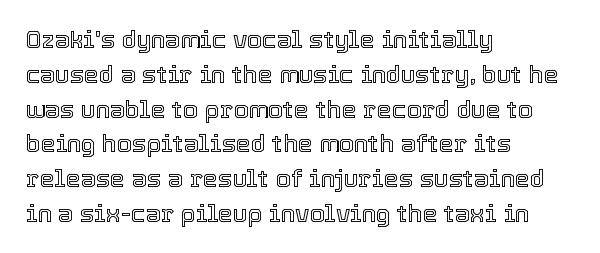
{"italic": "no", "underline": "no", "align": "left", "line_spacing": "normal", "line_spacing_ratio": 1.45, "letter_spacing": "normal", "letter_spacing_em": 0.0, "glyph_px": 24}
